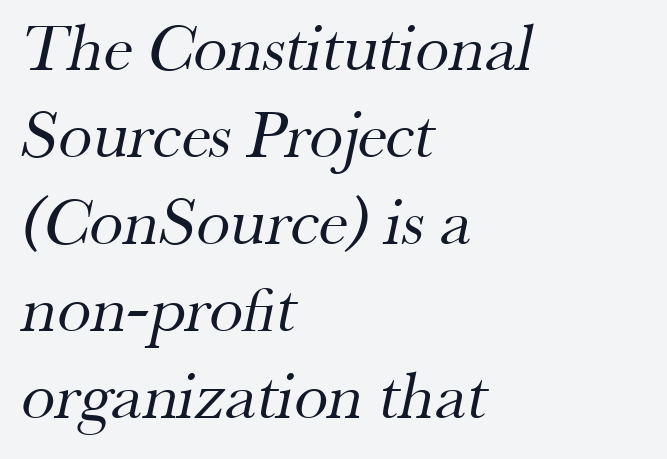
Q: Is the text bold? A: No.
Q: Is the typeface a serif or a sans-serif typeface? A: Serif.
Q: Is the text underlined? A: No.
Q: How is the paragraph aligned? A: Left-aligned.
Q: Is the spacing between letters normal or unusually wide? A: Normal.
Q: Is the spacing between lines tight, normal or loose? A: Normal.
Q: Width (condensed, normal, or wide)? A: Normal.
Q: Stroke contrast? A: Medium.
Q: x-height? A: Small.
Q: Monospaced? A: No.
